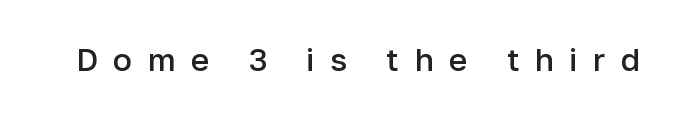
The image shows 32 px semibold sans-serif type, upright; set unusually wide letter spacing (+0.48 em), not underlined; low stroke contrast and a medium x-height.
